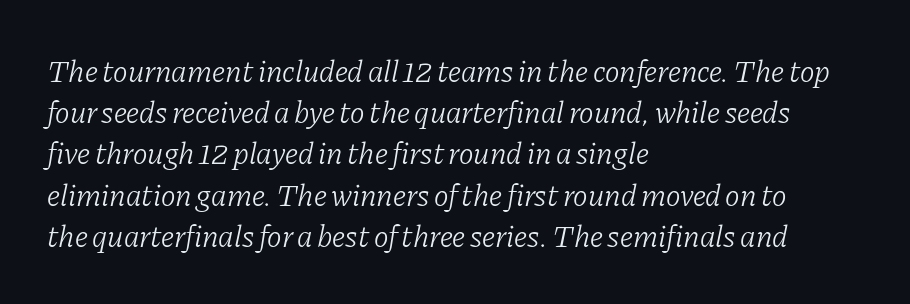
The designer left line spacing at the default. The gaps between neighbouring characters are ordinary and unremarkable. The setting favours the left margin, as ordinary paragraphs usually do. Type without underlining.
